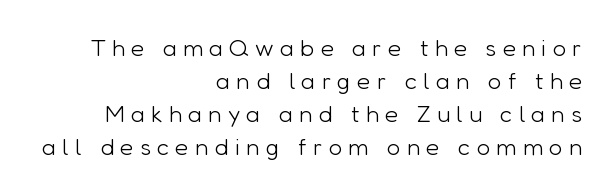
The strokes are not fattened; the text isn't bold. The tracking jumps out immediately: characters are airy and widely separated. Evenly set lines give the paragraph a standard silhouette. The setting favours the right margin, as signatures and pull-quotes sometimes do. Glance below the letters and you will spot only blank space. Every stem runs plumb, perpendicular to the baseline.
